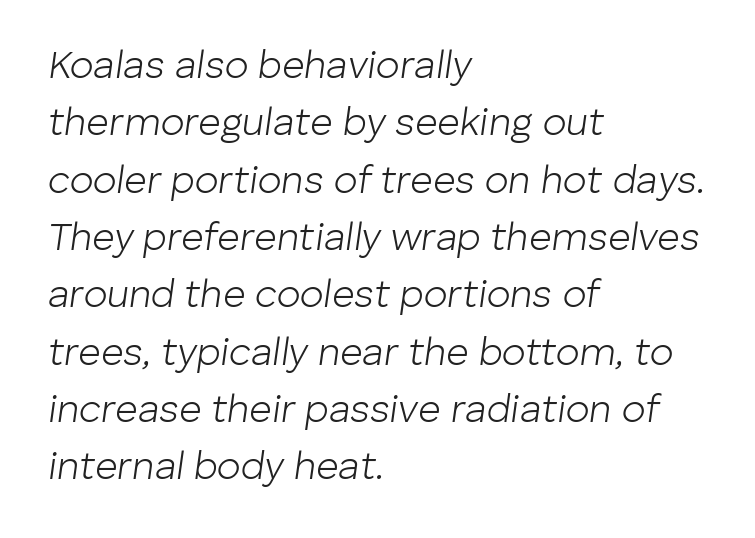
One-word summary of the alignment: left. The vertical gap from one line to the next is medium. Slanted lettering throughout. Students, note that the glyphs here touch the page at normal intervals. Character widths vary here, with narrow letters taking less room than wide ones. Check under the words: just untouched page.
